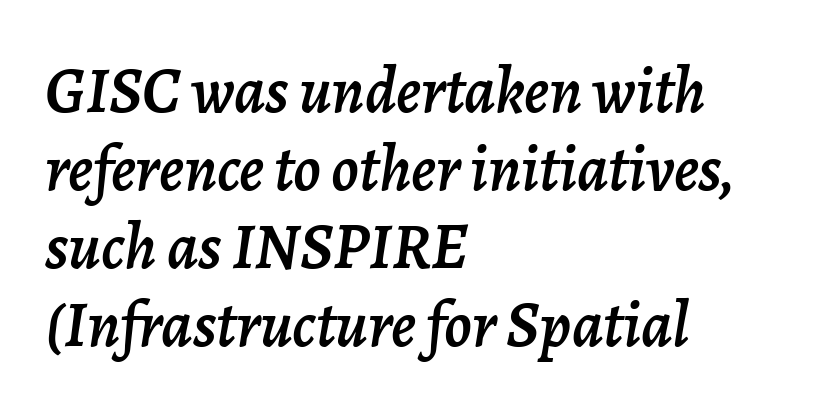
The image shows 65 px text type, italic (leaning right); set left-aligned, line spacing 1.2x, normal letter spacing, not underlined; low stroke contrast and a medium x-height.
